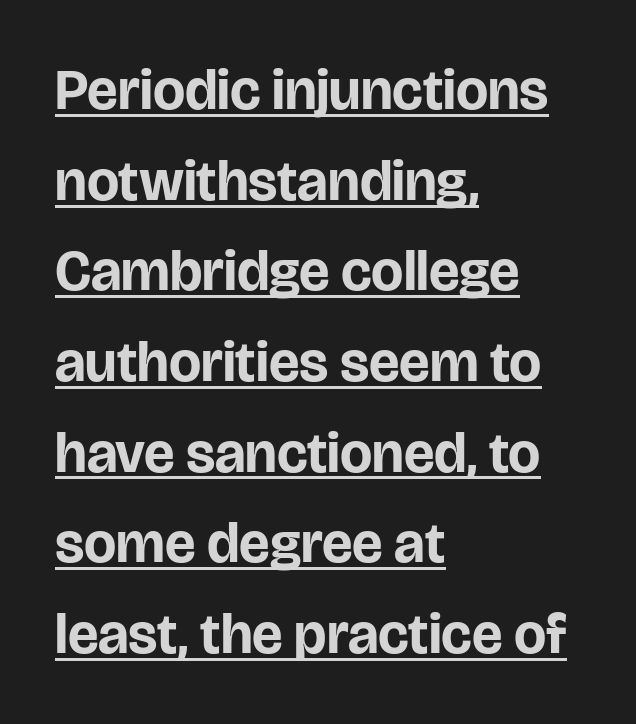
{"serif": "no", "italic": "no", "bold": "yes", "weight": "bold", "width": "normal", "stroke_contrast": "low", "x_height": "large", "monospaced": "no", "underline": "yes", "align": "left", "line_spacing": "normal", "line_spacing_ratio": 1.59, "letter_spacing": "normal", "letter_spacing_em": 0.0, "glyph_px": 57}
